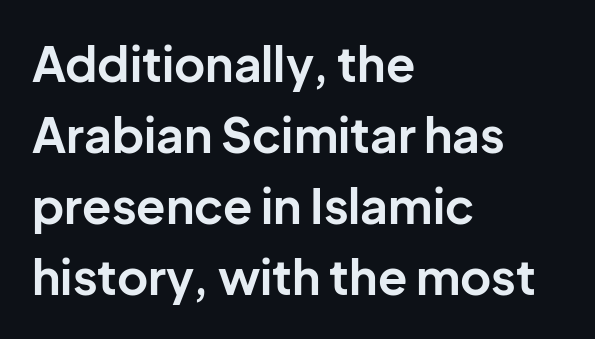
Q: Is the text bold? A: Yes.
Q: Is the text italic (slanted)? A: No, it is upright.
Q: Is the typeface a serif or a sans-serif typeface? A: Sans-serif.
Q: Is the text underlined? A: No.
Q: How is the paragraph aligned? A: Left-aligned.
Q: Is the spacing between letters normal or unusually wide? A: Normal.
Q: Is the spacing between lines tight, normal or loose? A: Normal.
Q: Width (condensed, normal, or wide)? A: Normal.
Q: Stroke contrast? A: Low.
Q: x-height? A: Medium.
Q: Monospaced? A: No.
